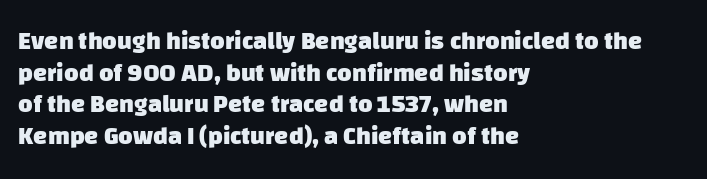
Q: Is the text bold? A: Yes.
Q: Is the text underlined? A: No.
Q: How is the paragraph aligned? A: Left-aligned.
Q: Is the spacing between letters normal or unusually wide? A: Normal.
Q: Is the spacing between lines tight, normal or loose? A: Normal.
